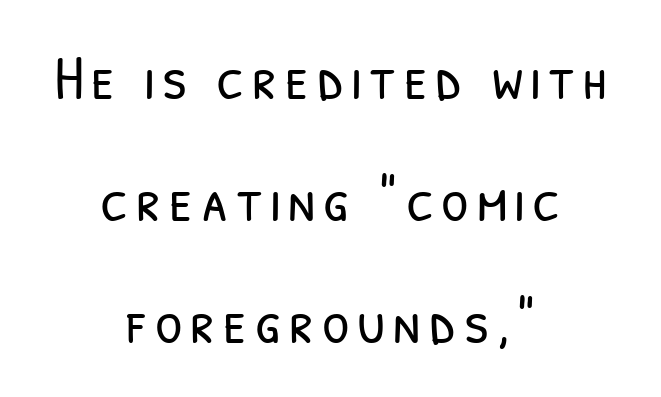
{"serif": "no", "bold": "no", "weight": "light", "width": "condensed", "stroke_contrast": "low", "x_height": "medium", "monospaced": "no", "underline": "no", "align": "center", "line_spacing": "loose", "line_spacing_ratio": 1.94, "glyph_px": 63}
